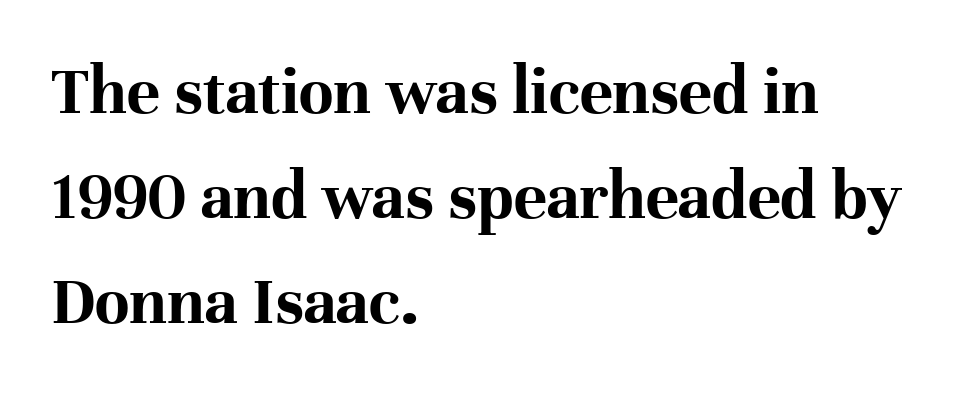
Notice how the passage keeps a crisp vertical edge on the left only. A typesetter would call this zero additional tracking. Are there feet on the stems? There are — it's a serif. Vertical spacing — default. Descenders hang freely into open space. The face used here is proportionally spaced, like ordinary book or web type.
